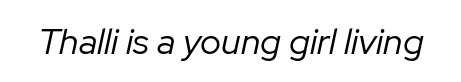
A typesetter would call this proportional, since set widths differ per character. Honestly, the letter spacing is just normal — you wouldn't notice it. No word sits above an underline. In terms of posture, this sample is oblique. Weight: regular or lighter.
